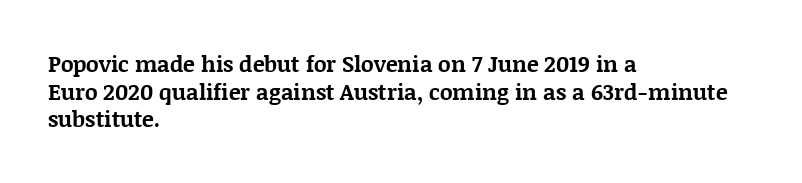
The image shows 22 px bold type, upright; set left-aligned, normal line spacing (1.26x), normal letter spacing, not underlined.
